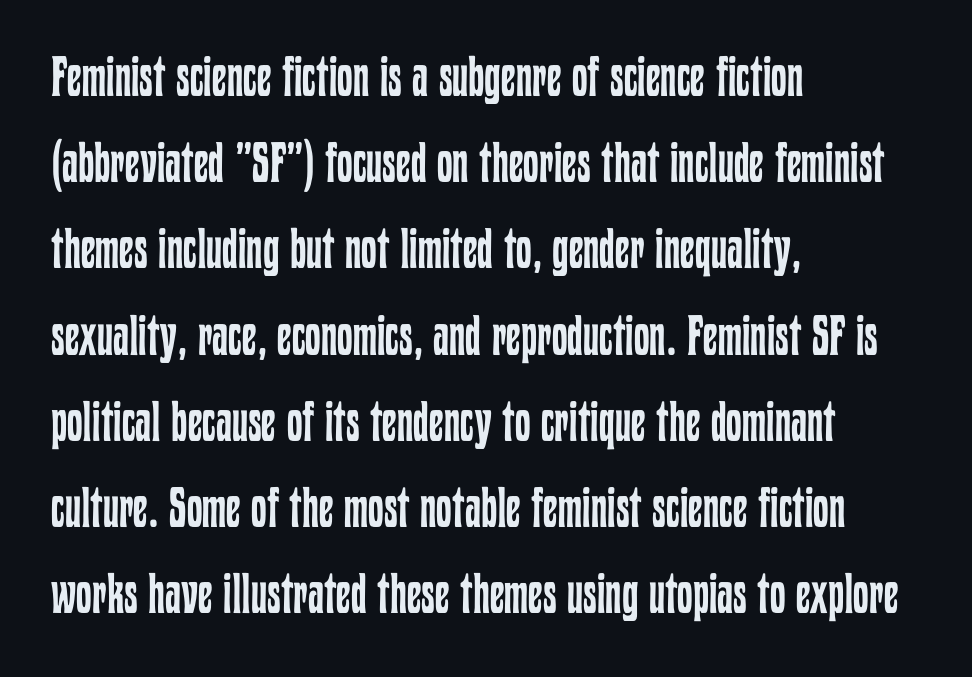
{"italic": "no", "bold": "no", "weight": "regular", "width": "condensed", "stroke_contrast": "low", "x_height": "medium", "monospaced": "no", "underline": "no", "align": "left", "line_spacing": "normal", "line_spacing_ratio": 1.54, "letter_spacing": "normal", "letter_spacing_em": 0.0, "glyph_px": 56}
